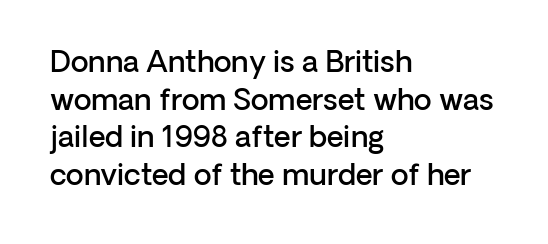
Notice how the passage keeps a crisp vertical edge on the left only. Stroke terminals: plain, sans-serif. Ordinary non-slanted type is in use. Default kerning and tracking; the words read as compact shapes. What's the leading like? Ordinary, nothing unusual. Note the varied advance widths — an 'i' is clearly narrower than an 'm'.
